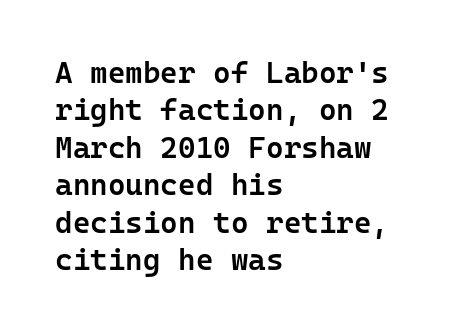
Q: Is the text bold? A: Semi-bold.
Q: Is the text italic (slanted)? A: No, it is upright.
Q: Is the typeface a serif or a sans-serif typeface? A: Sans-serif.
Q: Is the text underlined? A: No.
Q: How is the paragraph aligned? A: Left-aligned.
Q: Is the spacing between letters normal or unusually wide? A: Normal.
Q: Is the spacing between lines tight, normal or loose? A: Normal.
Q: Width (condensed, normal, or wide)? A: Normal.
Q: Stroke contrast? A: Low.
Q: x-height? A: Medium.
